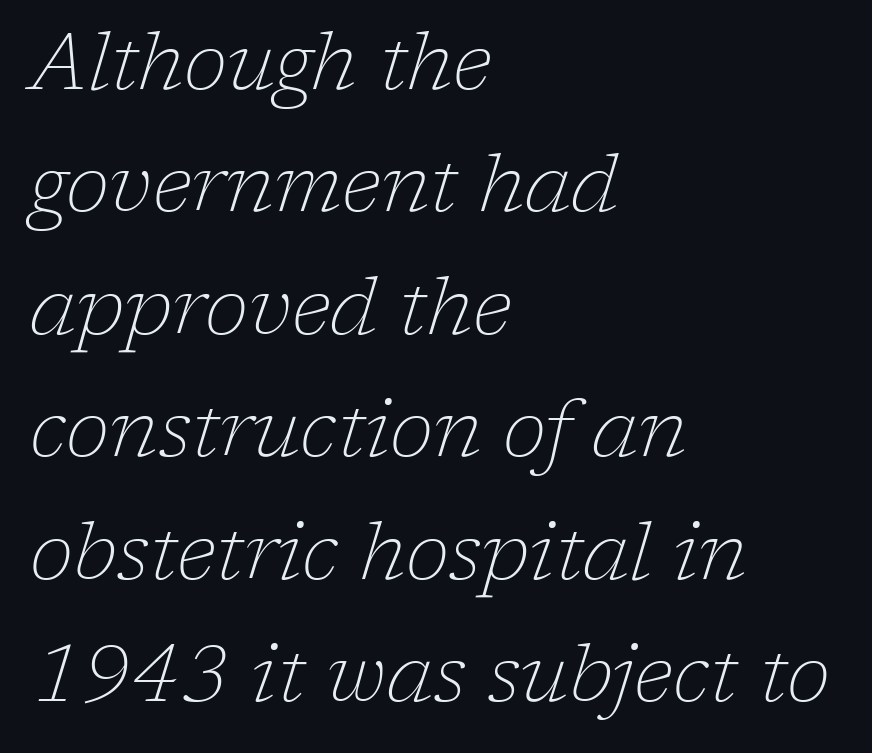
Here the designer chose a conventional face with non-uniform glyph widths. The paragraph has a hard left edge and a soft right edge. Regarding leading, the lines here are spaced in the standard way. The baseline area is clear.
